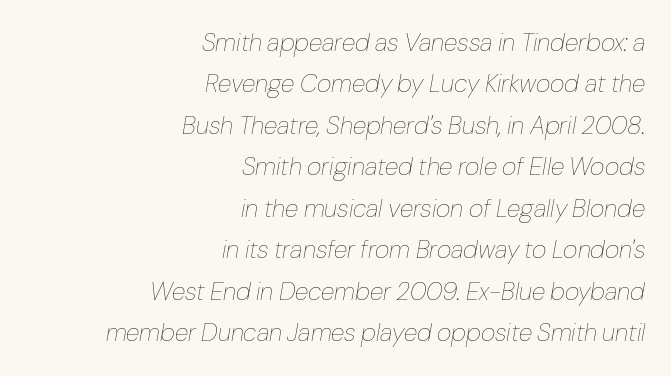
{"italic": "yes", "lean": "right", "slant_degrees": 10, "bold": "no", "underline": "no", "align": "right", "line_spacing": "normal", "line_spacing_ratio": 1.66, "letter_spacing": "normal", "letter_spacing_em": 0.0, "glyph_px": 25}
